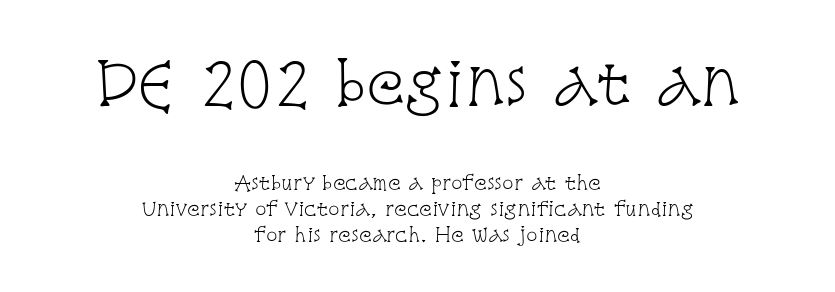
No chunkiness to these letters — they're not bold. Observe the ordinary spacing: letters are neighbours, not strangers. If you folded the block vertically in half, each line would mirror itself in length. The face used here is proportionally spaced, like ordinary book or web type. Descenders are the only things crossing below the line.
